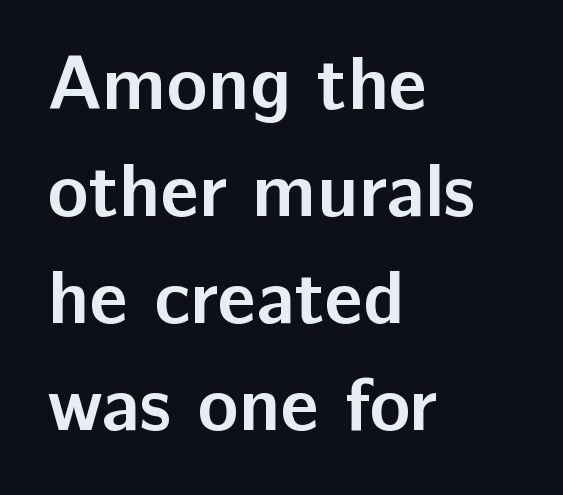
Q: Is the text bold? A: Yes.
Q: Is the text italic (slanted)? A: No, it is upright.
Q: Is the typeface a serif or a sans-serif typeface? A: Sans-serif.
Q: Is the text underlined? A: No.
Q: How is the paragraph aligned? A: Left-aligned.
Q: Is the spacing between letters normal or unusually wide? A: Normal.
Q: Is the spacing between lines tight, normal or loose? A: Normal.
Q: Width (condensed, normal, or wide)? A: Normal.
Q: Stroke contrast? A: Low.
Q: x-height? A: Medium.
Q: Monospaced? A: No.
